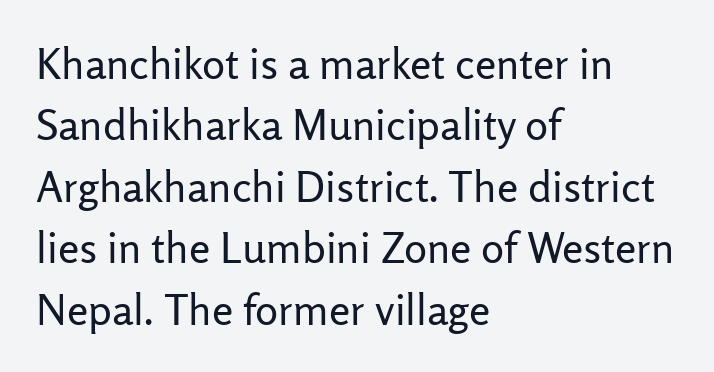
{"serif": "no", "italic": "no", "bold": "no", "weight": "regular", "width": "normal", "stroke_contrast": "low", "x_height": "medium", "monospaced": "no", "underline": "no", "align": "left", "line_spacing": "normal", "line_spacing_ratio": 1.43, "letter_spacing": "normal", "letter_spacing_em": 0.0, "glyph_px": 43}
